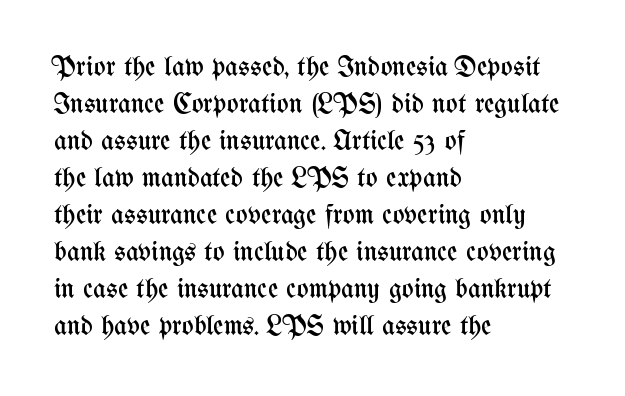
Q: Is the text bold? A: No.
Q: Is the text italic (slanted)? A: No, it is upright.
Q: Is the text underlined? A: No.
Q: How is the paragraph aligned? A: Left-aligned.
Q: Is the spacing between letters normal or unusually wide? A: Normal.
Q: Is the spacing between lines tight, normal or loose? A: Normal.
Q: Width (condensed, normal, or wide)? A: Condensed.
Q: Stroke contrast? A: Medium.
Q: x-height? A: Medium.
Q: Monospaced? A: No.
